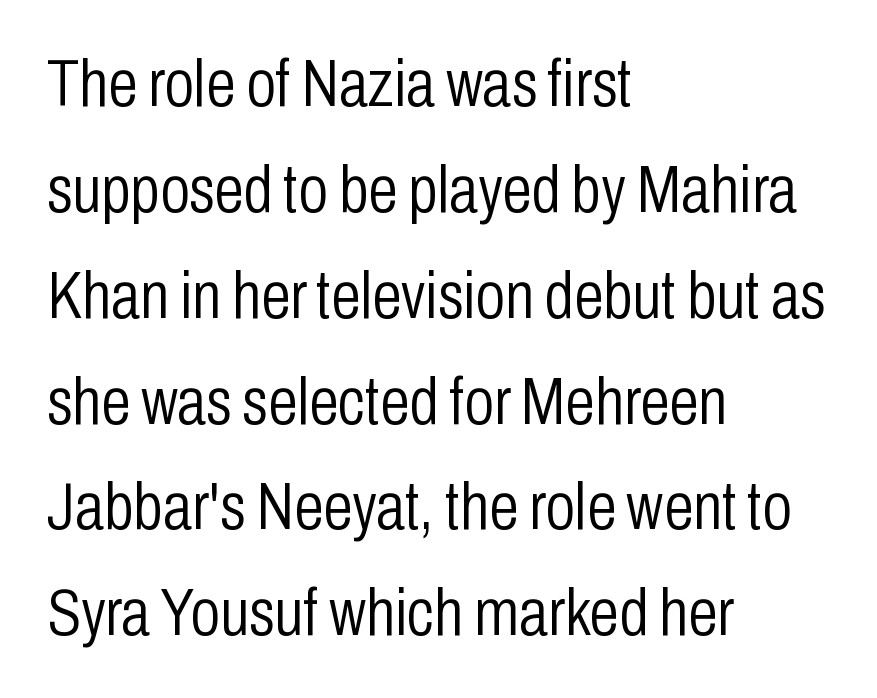
Teacher's note: observe the even left margin — that is flush-left alignment. A sans-serif font was chosen for this passage. Evenly set lines give the paragraph a standard silhouette. Spacing verdict: proportional, widths tailored to each character. Rule under the text: the space is simply empty. Compared with typical body copy, the letter spacing here is the same.
